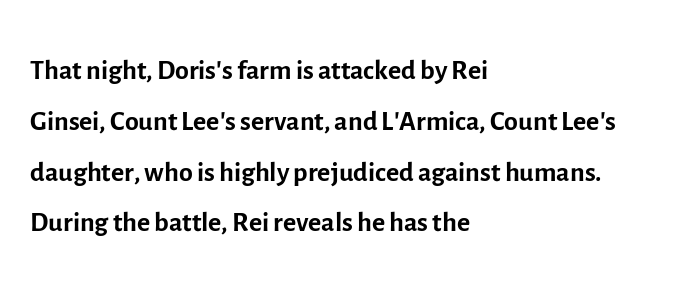
Standard letterfit; no display-style spreading of the glyphs. Each new line begins a customary step beneath the previous one. All the whitespace from short lines collects on the right. Stems here are at most as thick as an everyday book face. Note the varied advance widths — an 'i' is clearly narrower than an 'm'. Descender tails drop into unmarked territory.
